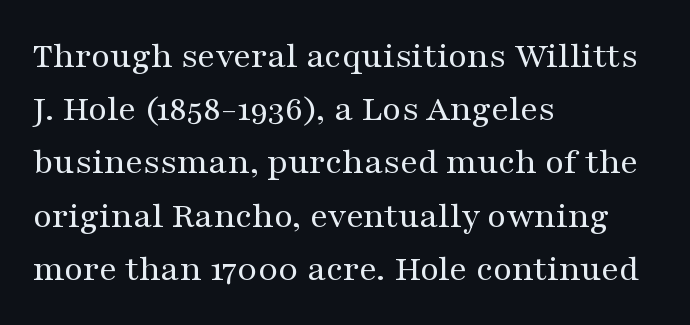
The image shows 38 px regular-weight, wide serif type, upright; set left-aligned, normal line spacing (1.4x), normal letter spacing, not underlined; medium stroke contrast and a medium x-height.
